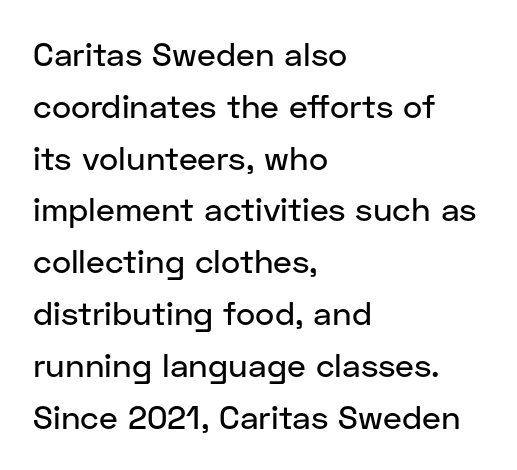
Q: Is the text italic (slanted)? A: No, it is upright.
Q: Is the typeface a serif or a sans-serif typeface? A: Sans-serif.
Q: Is the text underlined? A: No.
Q: How is the paragraph aligned? A: Left-aligned.
Q: Is the spacing between letters normal or unusually wide? A: Normal.
Q: Is the spacing between lines tight, normal or loose? A: Normal.
Q: Width (condensed, normal, or wide)? A: Normal.
Q: Stroke contrast? A: Low.
Q: x-height? A: Medium.
Q: Monospaced? A: No.
